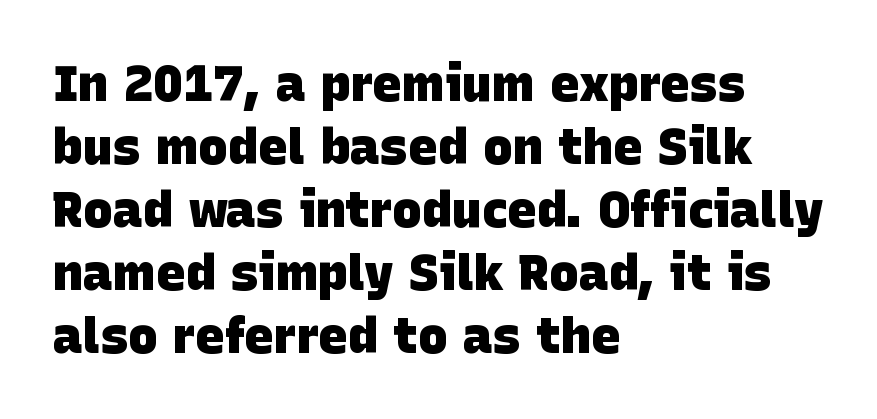
Visually the block forms a straight wall on the left and a jagged coastline on the right. The letterforms sit shoulder to shoulder at normal distance. Heavy-handed strokes throughout: this text is bold. Do the characters align in a grid? No, the font is proportional. Rows of type keep a routine distance in the vertical direction. Letters rest on an invisible, unmarked baseline.
